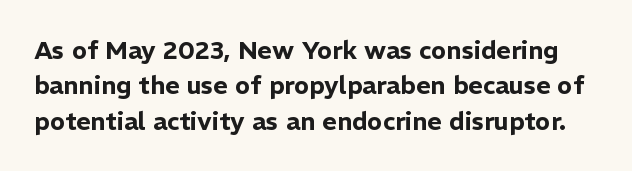
{"italic": "no", "underline": "no", "line_spacing": "normal", "line_spacing_ratio": 1.42, "letter_spacing": "normal", "letter_spacing_em": 0.0, "glyph_px": 25}
